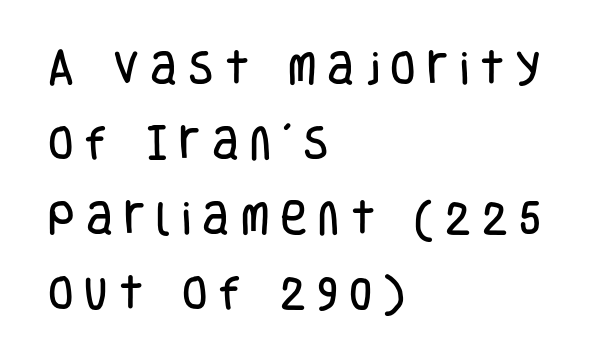
Glance below the letters and you will spot only blank space. Looks like regular typesetting: each glyph gets only the width it needs. This rendering widens character spacing well past its baseline value. You can tell from the bare stems that sans-serif type was used. Unlike italic type, these characters show no tilt at all. These lines stack with their left ends in a neat column.
